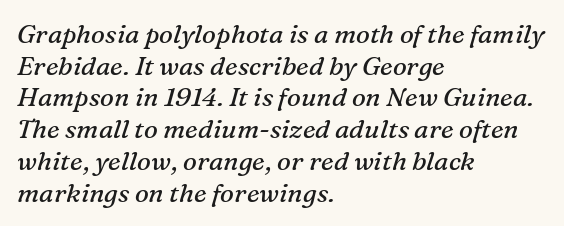
The image shows 26 px text type, italic (leaning right); set left-aligned, line spacing 1.22x, normal letter spacing, not underlined.
